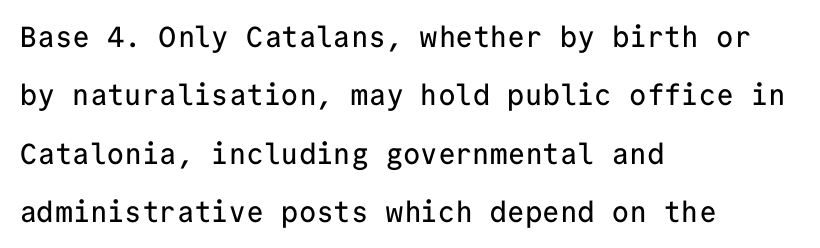
The image shows 29 px sans-serif type, upright, monospaced; set left-aligned, loose line spacing (2.01x), normal letter spacing, not underlined; low stroke contrast and a medium x-height.
